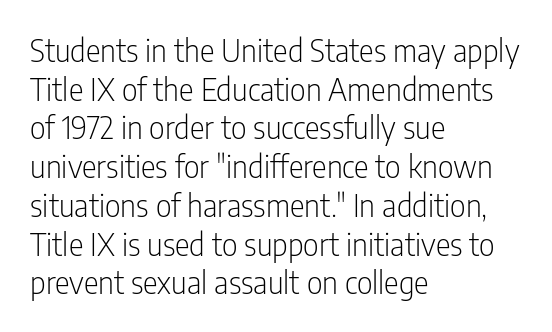
Q: Is the text bold? A: No.
Q: Is the text italic (slanted)? A: No, it is upright.
Q: Is the typeface a serif or a sans-serif typeface? A: Sans-serif.
Q: Is the text underlined? A: No.
Q: How is the paragraph aligned? A: Left-aligned.
Q: Is the spacing between letters normal or unusually wide? A: Normal.
Q: Is the spacing between lines tight, normal or loose? A: Normal.
Q: Width (condensed, normal, or wide)? A: Condensed.
Q: Stroke contrast? A: Low.
Q: x-height? A: Medium.
Q: Monospaced? A: No.
